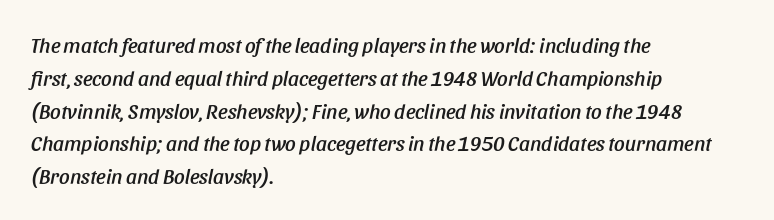
{"italic": "yes", "lean": "right", "slant_degrees": 11, "underline": "no", "align": "left", "line_spacing": "normal", "line_spacing_ratio": 1.56, "letter_spacing": "normal", "letter_spacing_em": 0.0, "glyph_px": 21}
